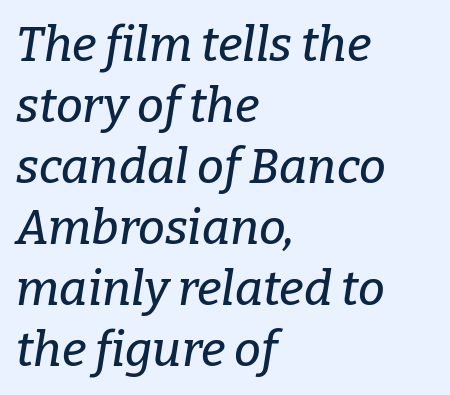
{"serif": "yes", "italic": "yes", "lean": "right", "slant_degrees": 9, "width": "normal", "stroke_contrast": "low", "x_height": "medium", "monospaced": "no", "underline": "no", "align": "left", "line_spacing": "normal", "line_spacing_ratio": 1.27, "letter_spacing": "normal", "letter_spacing_em": 0.0, "glyph_px": 48}
